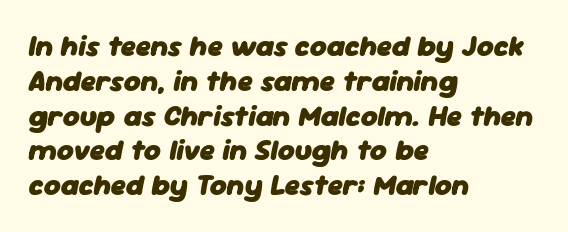
The image shows 29 px heavy type, italic (leaning right); set left-aligned, line spacing 1.2x, normal letter spacing, not underlined; low stroke contrast and a medium x-height.
